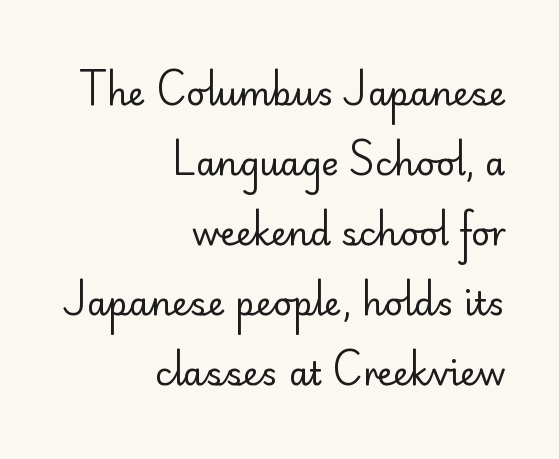
Q: Is the text bold? A: No.
Q: Is the text italic (slanted)? A: No, it is upright.
Q: Is the typeface a serif or a sans-serif typeface? A: Sans-serif.
Q: Is the text underlined? A: No.
Q: How is the paragraph aligned? A: Right-aligned.
Q: Is the spacing between letters normal or unusually wide? A: Normal.
Q: Is the spacing between lines tight, normal or loose? A: Loose.
Q: Width (condensed, normal, or wide)? A: Normal.
Q: Stroke contrast? A: Low.
Q: x-height? A: Small.
Q: Monospaced? A: No.
